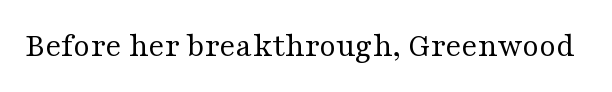
The strokes carry an ordinary text weight at most. Looks like regular typesetting: each glyph gets only the width it needs. The space directly below the letters is spotless. A roman cut, with each character standing at attention. The face used here is seriffed, in the tradition of book romans. There is no visible air inserted between adjacent glyphs.
